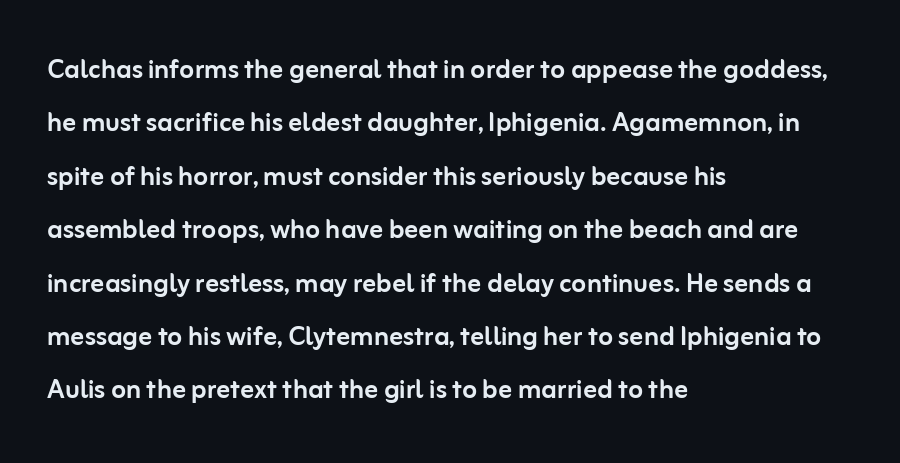
Q: Is the text italic (slanted)? A: No, it is upright.
Q: Is the typeface a serif or a sans-serif typeface? A: Sans-serif.
Q: Is the text underlined? A: No.
Q: How is the paragraph aligned? A: Left-aligned.
Q: Is the spacing between letters normal or unusually wide? A: Normal.
Q: Is the spacing between lines tight, normal or loose? A: Normal.
Q: Width (condensed, normal, or wide)? A: Normal.
Q: Stroke contrast? A: Low.
Q: x-height? A: Medium.
Q: Monospaced? A: No.
